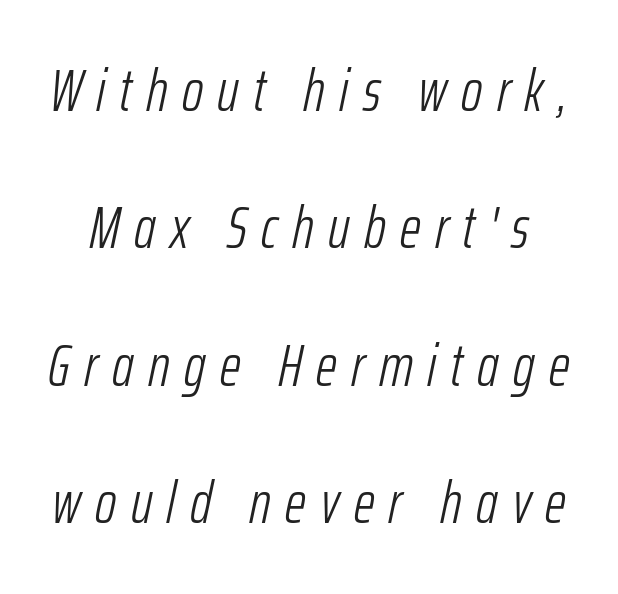
The face looks like a standard text weight, possibly lighter. Plain, unruled lines of type. Do the characters align in a grid? No, the font is proportional. The whole block is typeset with a tilt. Successive baselines arrive slowly, with a big drop between each. Loose tracking; the words dissolve into strings of separated letters.
